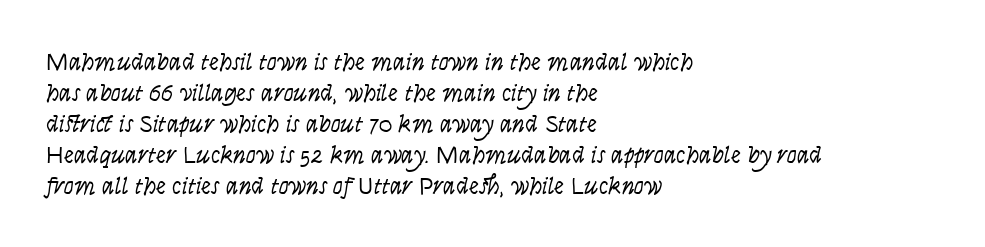
{"bold": "no", "underline": "no", "align": "left", "line_spacing_ratio": 1.24, "letter_spacing": "normal", "letter_spacing_em": 0.0, "glyph_px": 25}
